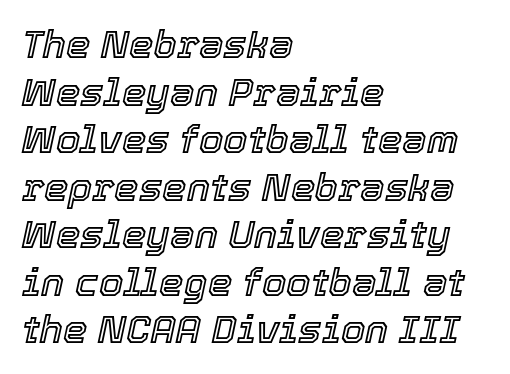
The image shows 39 px text type, italic (leaning right); set left-aligned, line spacing 1.22x, normal letter spacing, not underlined; a medium x-height.
